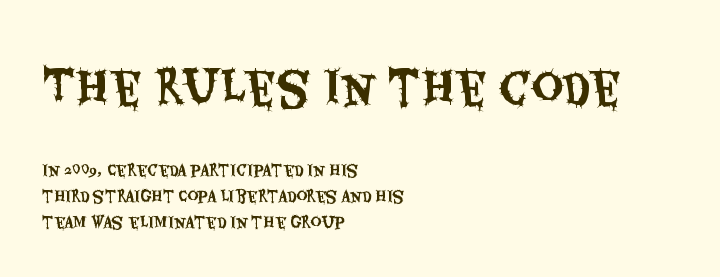
Q: Is the text italic (slanted)? A: No, it is upright.
Q: Is the typeface a serif or a sans-serif typeface? A: Sans-serif.
Q: Is the text underlined? A: No.
Q: How is the paragraph aligned? A: Left-aligned.
Q: Is the spacing between letters normal or unusually wide? A: Normal.
Q: Which block of text is set in a larger size, the first (top) or the second (bottom)? A: The first (top) one.
Q: Width (condensed, normal, or wide)? A: Condensed.
Q: Stroke contrast? A: Medium.
Q: x-height? A: Large.
Q: Monospaced? A: No.
